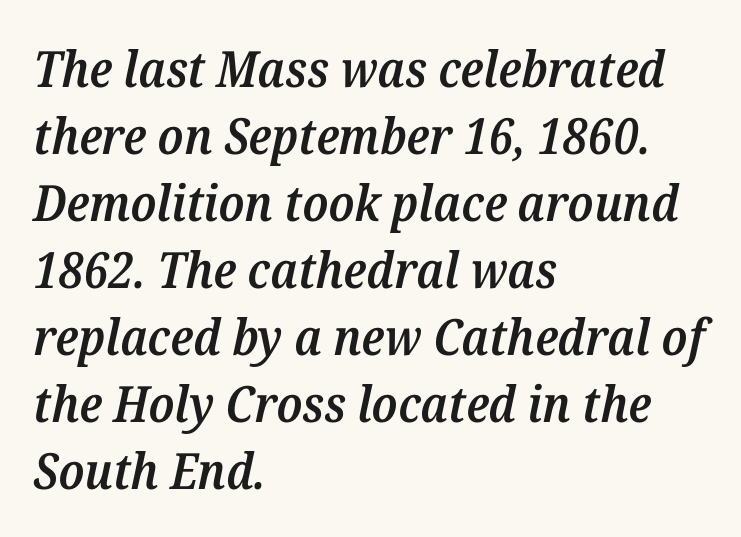
The image shows 50 px semibold serif type, italic (leaning right); set left-aligned, normal line spacing (1.34x), normal letter spacing, not underlined; medium stroke contrast and a medium x-height.
